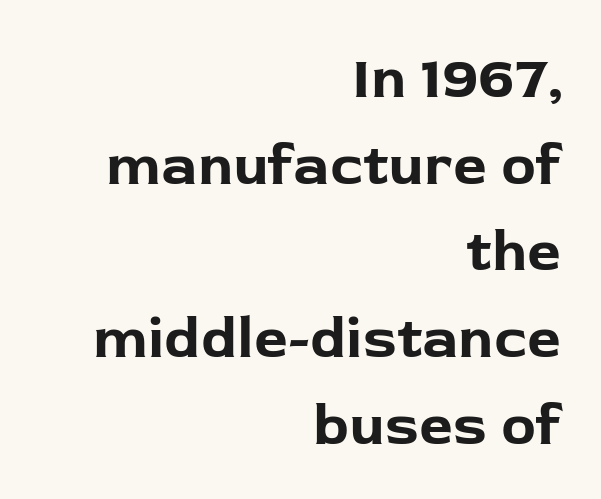
{"serif": "no", "italic": "no", "bold": "yes", "weight": "bold", "width": "normal", "stroke_contrast": "low", "x_height": "medium", "monospaced": "no", "underline": "no", "align": "right", "line_spacing": "normal", "line_spacing_ratio": 1.47, "letter_spacing": "normal", "letter_spacing_em": 0.0, "glyph_px": 59}
